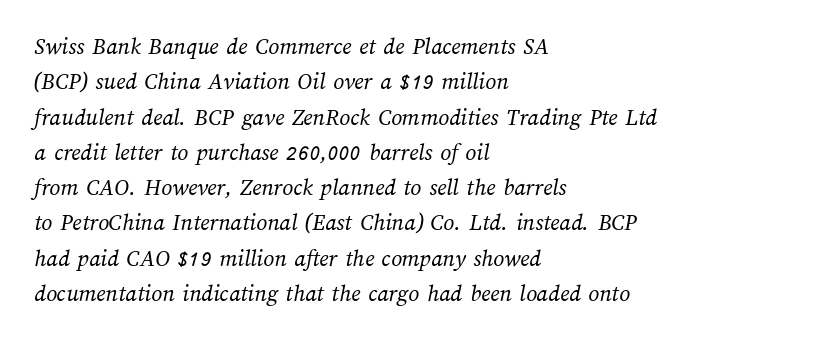
{"bold": "no", "underline": "no", "align": "left", "line_spacing": "normal", "line_spacing_ratio": 1.47, "letter_spacing": "normal", "letter_spacing_em": 0.0, "glyph_px": 24}
